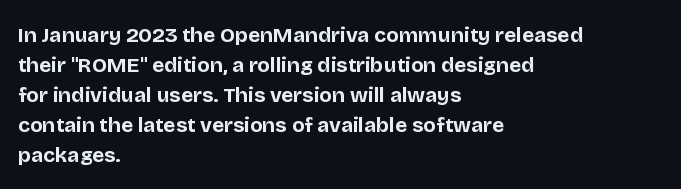
The font's upright variant was chosen for this text. These lines keep a tight, regular rhythm from letter to letter. Notice how thick the strokes are: this is what a full bold looks like. These lines sit exactly where default settings would place them.
